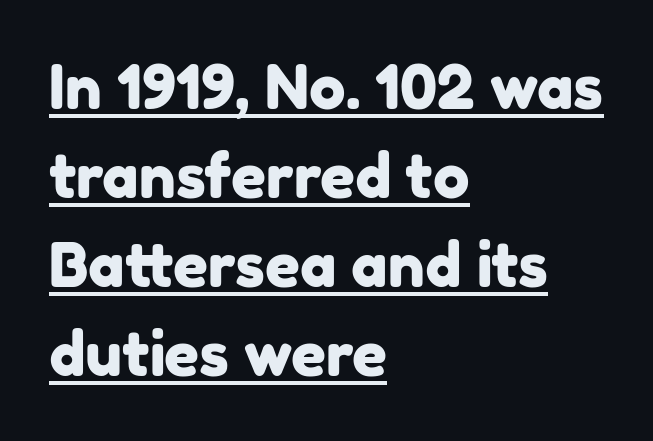
The image shows 61 px sans-serif type; set left-aligned, normal line spacing (1.46x), normal letter spacing, underlined; low stroke contrast and a medium x-height.
